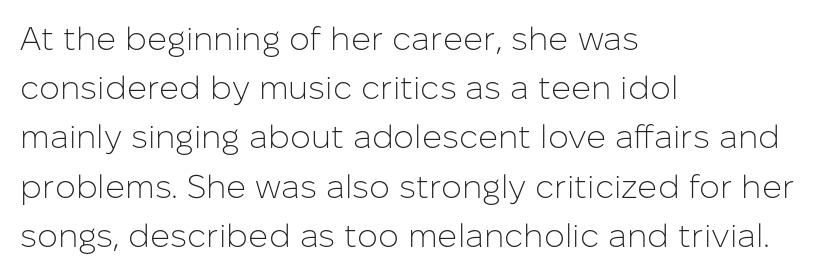
{"serif": "no", "italic": "no", "bold": "no", "weight": "light", "width": "normal", "stroke_contrast": "low", "x_height": "medium", "monospaced": "no", "underline": "no", "align": "left", "line_spacing": "normal", "line_spacing_ratio": 1.49, "letter_spacing": "normal", "letter_spacing_em": 0.0, "glyph_px": 33}
